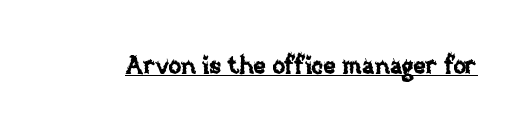
Q: Is the text italic (slanted)? A: No, it is upright.
Q: Is the text underlined? A: Yes.
Q: Is the spacing between letters normal or unusually wide? A: Normal.
